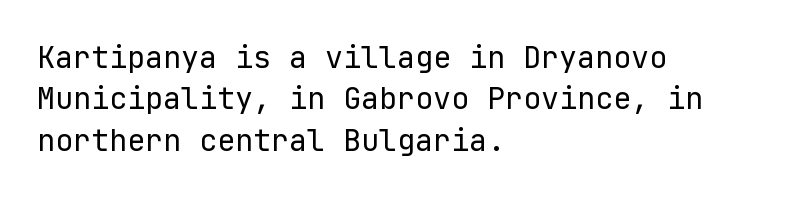
{"serif": "no", "italic": "no", "bold": "no", "weight": "regular", "width": "normal", "stroke_contrast": "low", "x_height": "medium", "underline": "no", "align": "left", "line_spacing": "normal", "line_spacing_ratio": 1.38, "letter_spacing": "normal", "letter_spacing_em": 0.0, "glyph_px": 30}
